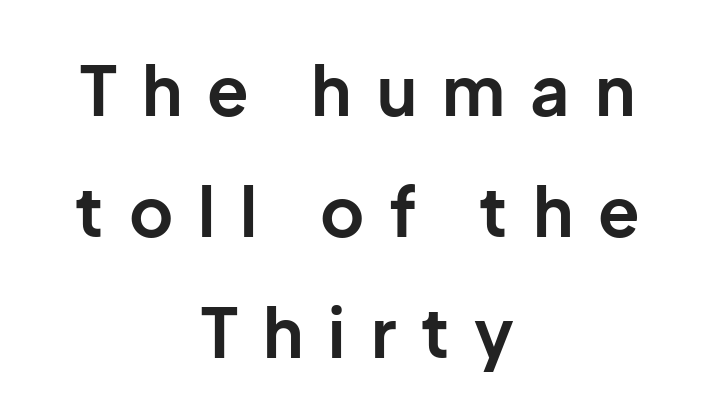
Q: Is the text bold? A: Yes.
Q: Is the text italic (slanted)? A: No, it is upright.
Q: Is the typeface a serif or a sans-serif typeface? A: Sans-serif.
Q: Is the text underlined? A: No.
Q: How is the paragraph aligned? A: Centered.
Q: Is the spacing between letters normal or unusually wide? A: Unusually wide.
Q: Width (condensed, normal, or wide)? A: Normal.
Q: Stroke contrast? A: Low.
Q: x-height? A: Medium.
Q: Monospaced? A: No.
